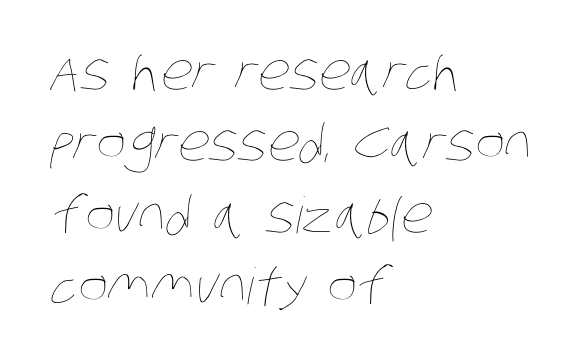
The letterforms sit at book weight or below. Between one letter and the next there's only the usual sliver of space. Character widths vary here, with narrow letters taking less room than wide ones. Each row of text sits above clean, open space.
